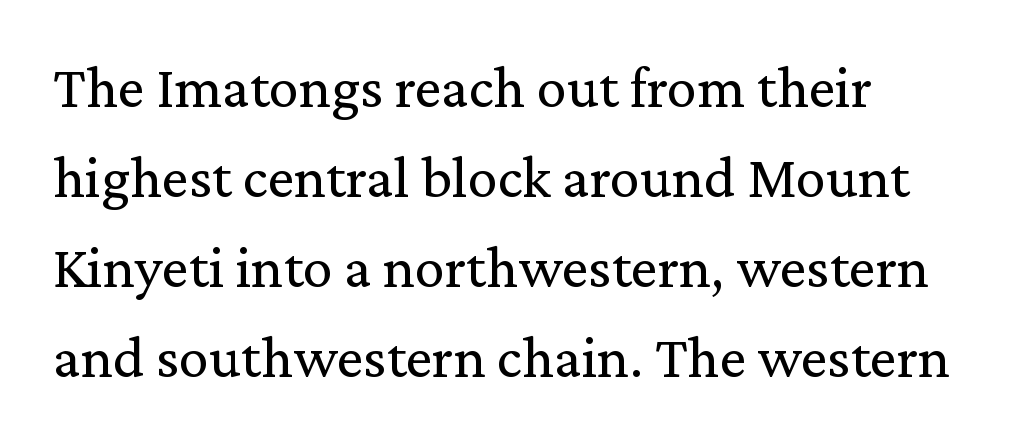
Is there any slant? The stems are plumb. The strip under each line holds only bare page. The font family rendered here belongs to the serif group. The letters sit at their default tracking, neither squeezed nor spread. Weight: regular or lighter. Horizontal bands of white between lines are of average thickness.
